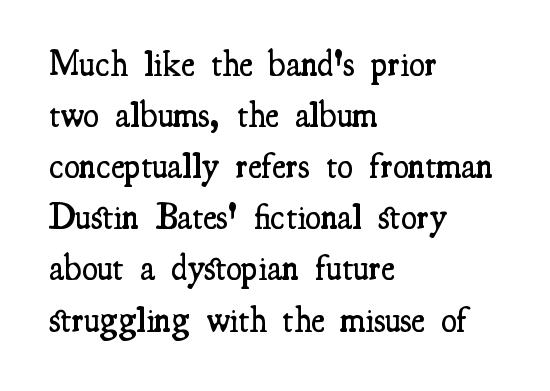
All the whitespace from short lines collects on the right. Serif or sans? Serif — the stroke terminals have little feet. There is no visible air inserted between adjacent glyphs. Proportional: the letters do not fall into vertical columns. Regarding leading, the lines here are spaced in the standard way. The lettering holds an erect, upright posture throughout.
